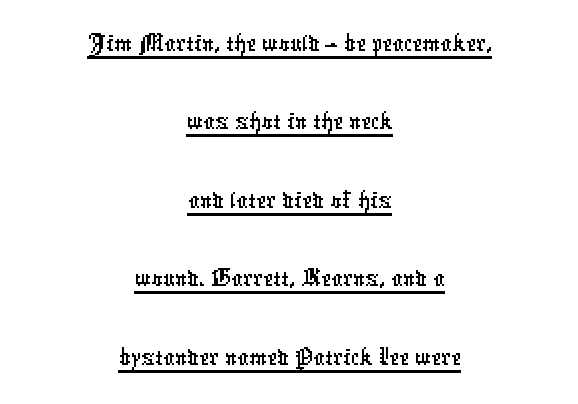
{"serif": "no", "width": "condensed", "stroke_contrast": "low", "x_height": "medium", "monospaced": "no", "underline": "yes", "align": "center", "line_spacing": "normal", "line_spacing_ratio": 1.4, "letter_spacing": "normal", "letter_spacing_em": 0.0, "glyph_px": 56}
